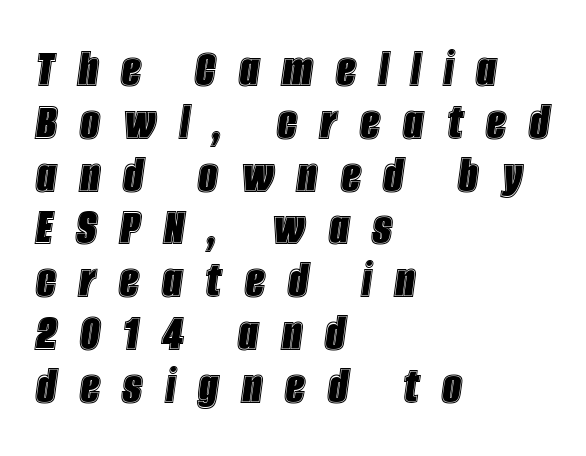
Q: Is the text italic (slanted)? A: Yes, it leans right by about 8 degrees.
Q: Is the text underlined? A: No.
Q: How is the paragraph aligned? A: Left-aligned.
Q: Is the spacing between letters normal or unusually wide? A: Unusually wide.
Q: Is the spacing between lines tight, normal or loose? A: Tight.
Q: Width (condensed, normal, or wide)? A: Condensed.
Q: x-height? A: Large.
Q: Monospaced? A: No.
